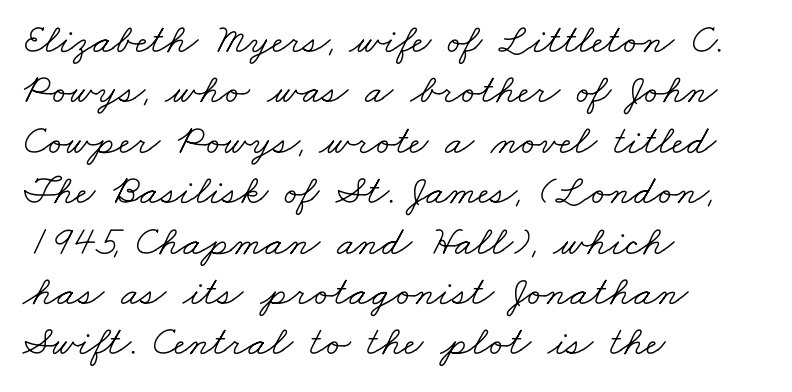
{"serif": "yes", "bold": "no", "weight": "light", "width": "wide", "stroke_contrast": "low", "x_height": "small", "monospaced": "no", "underline": "no", "align": "left", "line_spacing_ratio": 1.2, "letter_spacing": "normal", "letter_spacing_em": 0.0, "glyph_px": 42}
